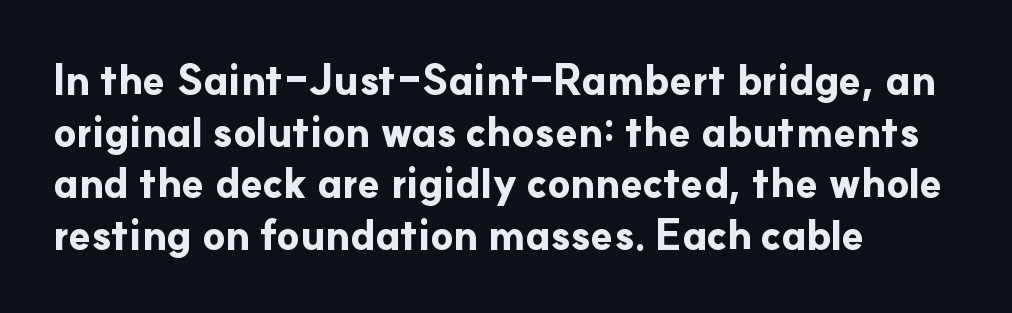
{"serif": "no", "italic": "no", "bold": "yes", "weight": "bold", "width": "normal", "stroke_contrast": "low", "x_height": "small", "monospaced": "no", "underline": "no", "align": "left", "line_spacing": "normal", "line_spacing_ratio": 1.26, "letter_spacing": "normal", "letter_spacing_em": 0.0, "glyph_px": 41}
